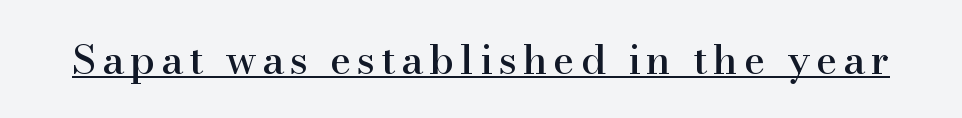
Q: Is the text italic (slanted)? A: No, it is upright.
Q: Is the typeface a serif or a sans-serif typeface? A: Serif.
Q: Is the text underlined? A: Yes.
Q: Width (condensed, normal, or wide)? A: Normal.
Q: Stroke contrast? A: High.
Q: x-height? A: Small.
Q: Monospaced? A: No.
